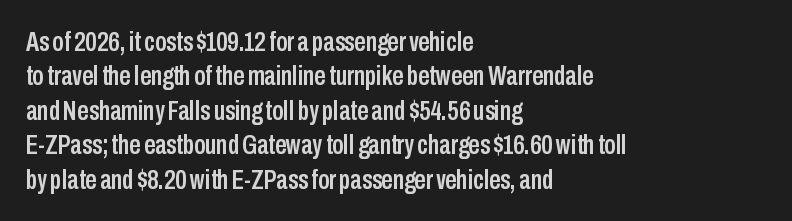
The image shows 28 px condensed sans-serif type, upright; set left-aligned, line spacing 1.23x, normal letter spacing, not underlined; low stroke contrast and a medium x-height.
